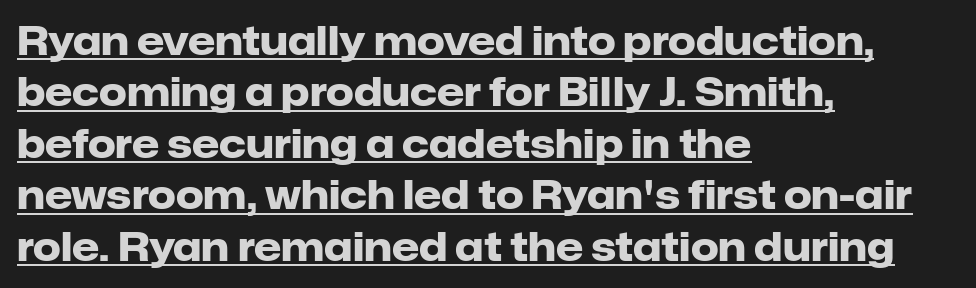
Serif or sans? Sans — the stroke terminals are bare. The axis of the letterforms is exactly vertical. Stroke thickness is high; the sample reads as a true bold. Every word sits above its own underline. Looks like regular typesetting: each glyph gets only the width it needs.
